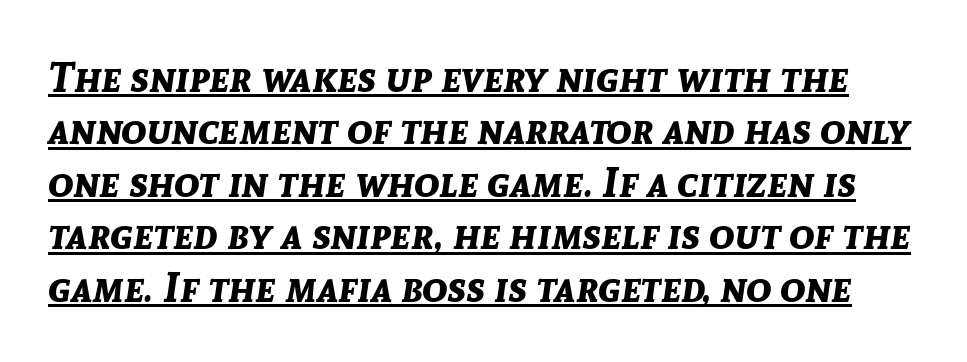
Q: Is the text bold? A: Yes.
Q: Is the text italic (slanted)? A: Yes, it leans right by about 8 degrees.
Q: Is the text underlined? A: Yes.
Q: Is the spacing between letters normal or unusually wide? A: Normal.
Q: Is the spacing between lines tight, normal or loose? A: Normal.
Q: Width (condensed, normal, or wide)? A: Normal.
Q: Stroke contrast? A: Low.
Q: x-height? A: Medium.
Q: Monospaced? A: No.
